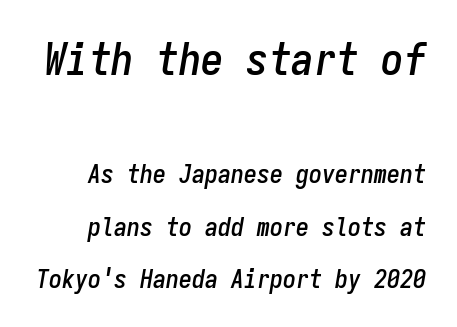
Q: Is the text italic (slanted)? A: Yes, it leans right by about 9 degrees.
Q: Is the text underlined? A: No.
Q: Is the spacing between letters normal or unusually wide? A: Normal.
Q: Is the spacing between lines tight, normal or loose? A: Loose.
Q: Which block of text is set in a larger size, the first (top) or the second (bottom)? A: The first (top) one.
Q: Width (condensed, normal, or wide)? A: Condensed.
Q: Stroke contrast? A: Low.
Q: x-height? A: Medium.
Q: Monospaced? A: Yes.
